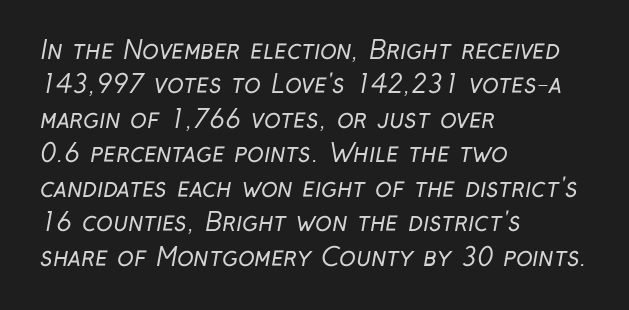
{"bold": "no", "underline": "no", "align": "left", "line_spacing": "normal", "line_spacing_ratio": 1.38, "letter_spacing": "normal", "letter_spacing_em": 0.0, "glyph_px": 25}
